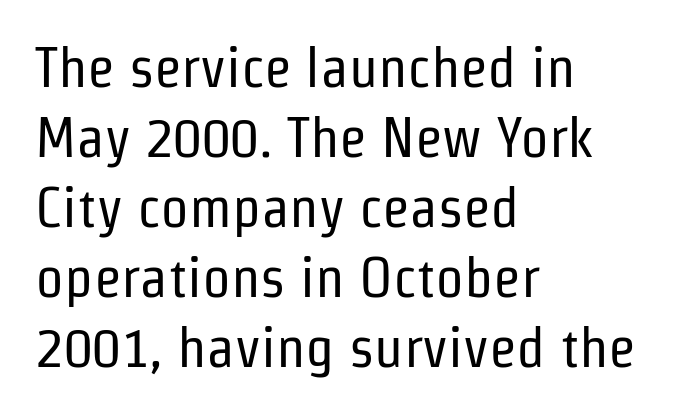
Letter spacing: default. The space directly below the letters is spotless. Line starts are locked; line ends wander. This sample uses a sans-serif face. Weight: not bold — regular or lighter.
